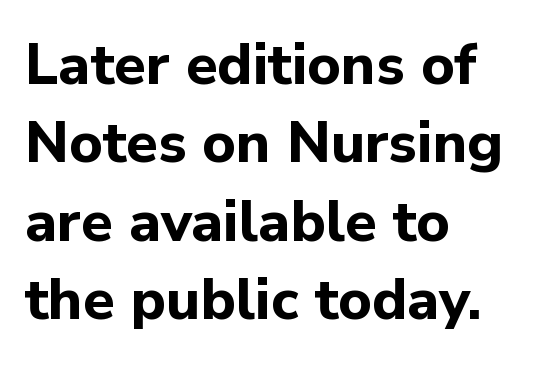
Descenders are the only things crossing below the line. The typesetting leans heavy: a genuine bold. If you drew a line through each stem, it would be perfectly vertical. These lines stack with their left ends in a neat column. You could not count columns in this text — the font is proportionally spaced.
